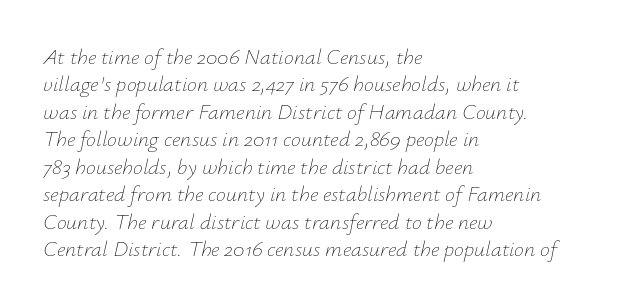
The image shows 22 px text type, italic (leaning right); set left-aligned, normal line spacing (1.25x), normal letter spacing, not underlined.
